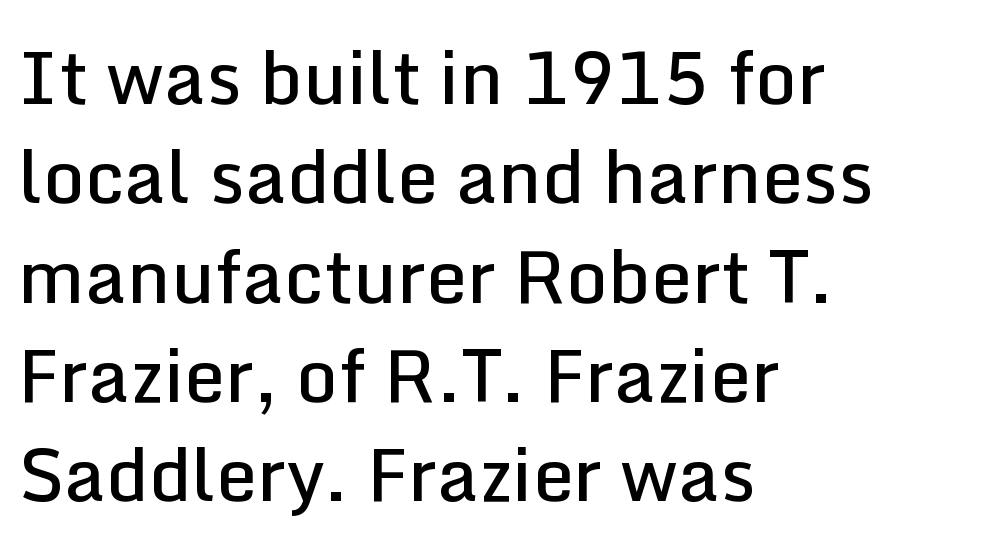
The image shows 73 px semibold sans-serif type, upright; set left-aligned, normal line spacing (1.36x), normal letter spacing, not underlined; low stroke contrast and a medium x-height.
